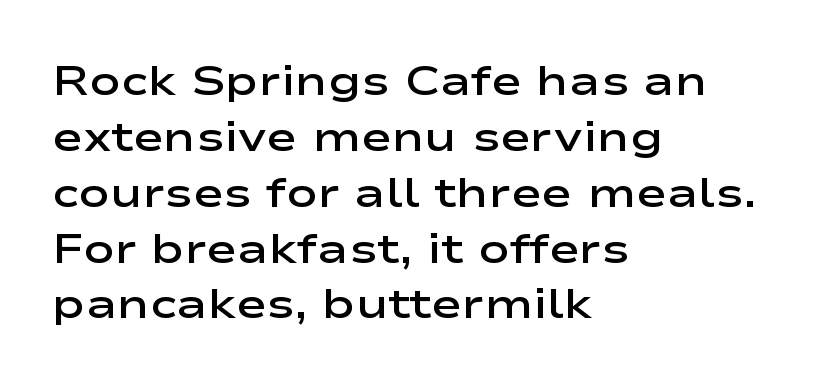
{"serif": "no", "italic": "no", "bold": "semi", "weight": "semibold", "width": "wide", "stroke_contrast": "low", "x_height": "medium", "monospaced": "no", "underline": "no", "align": "left", "line_spacing": "normal", "line_spacing_ratio": 1.33, "letter_spacing": "normal", "letter_spacing_em": 0.0, "glyph_px": 42}
